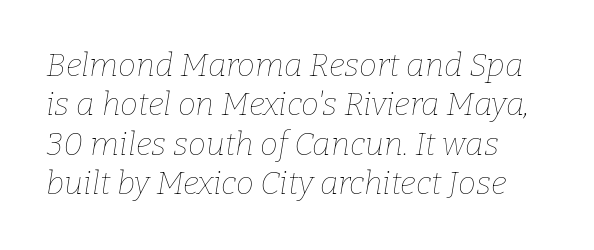
The axis of the letterforms is tilted away from vertical. The horizontal fit of the characters is conventional and even. The space directly below the letters is spotless. The strokes carry an ordinary text weight at most.
